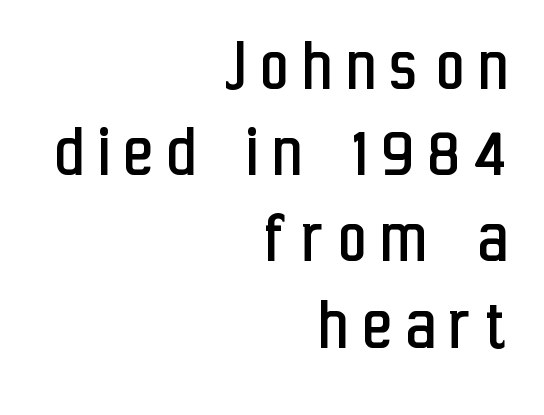
Horizontal bands of white between lines are thin slivers. Each word looks stretched out because of the extra space between its letters. The text block is weighted toward the right margin, trailing off unevenly leftward. In terms of posture, this sample is upright. Spacing verdict: proportional, widths tailored to each character. The characters are drawn with everyday or finer stroke widths.
